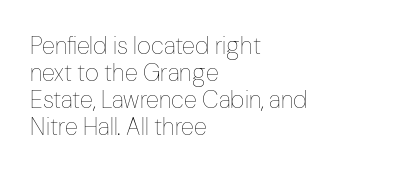
Q: Is the text bold? A: No.
Q: Is the text italic (slanted)? A: No, it is upright.
Q: Is the text underlined? A: No.
Q: How is the paragraph aligned? A: Left-aligned.
Q: Is the spacing between letters normal or unusually wide? A: Normal.
Q: Is the spacing between lines tight, normal or loose? A: Tight.
